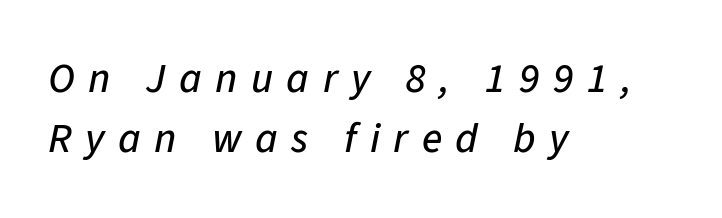
{"italic": "yes", "lean": "right", "slant_degrees": 11, "width": "normal", "stroke_contrast": "low", "x_height": "medium", "monospaced": "no", "underline": "no", "align": "left", "line_spacing": "normal", "line_spacing_ratio": 1.43, "letter_spacing": "wide", "letter_spacing_em": 0.32, "glyph_px": 42}
